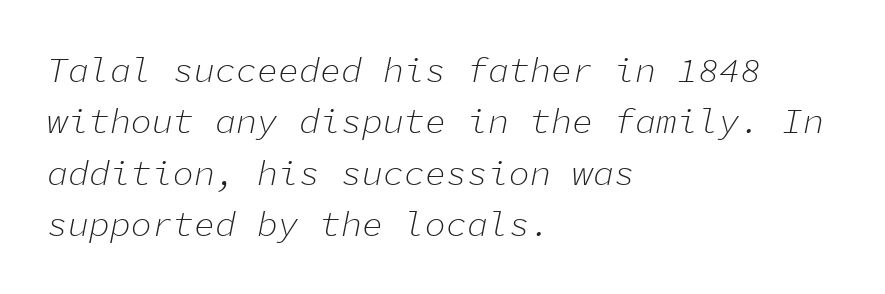
Q: Is the text bold? A: No.
Q: Is the text italic (slanted)? A: Yes, it leans right by about 11 degrees.
Q: Is the text underlined? A: No.
Q: How is the paragraph aligned? A: Left-aligned.
Q: Is the spacing between letters normal or unusually wide? A: Normal.
Q: Is the spacing between lines tight, normal or loose? A: Normal.
Q: Width (condensed, normal, or wide)? A: Normal.
Q: Stroke contrast? A: Low.
Q: x-height? A: Medium.
Q: Monospaced? A: Yes.
